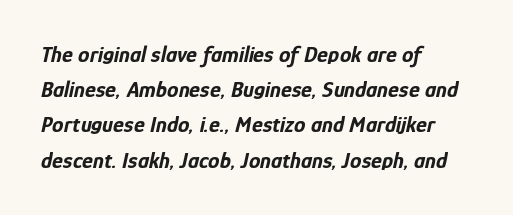
{"italic": "yes", "lean": "right", "slant_degrees": 12, "bold": "yes", "underline": "no", "align": "left", "line_spacing": "normal", "line_spacing_ratio": 1.53, "letter_spacing": "normal", "letter_spacing_em": 0.0, "glyph_px": 23}
